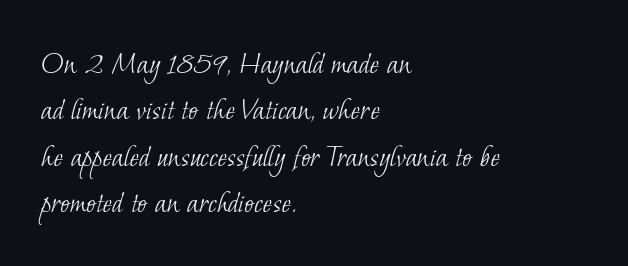
Q: Is the text bold? A: No.
Q: Is the typeface a serif or a sans-serif typeface? A: Serif.
Q: Is the text underlined? A: No.
Q: How is the paragraph aligned? A: Left-aligned.
Q: Is the spacing between letters normal or unusually wide? A: Normal.
Q: Is the spacing between lines tight, normal or loose? A: Normal.
Q: Width (condensed, normal, or wide)? A: Normal.
Q: Stroke contrast? A: Low.
Q: x-height? A: Small.
Q: Monospaced? A: No.
